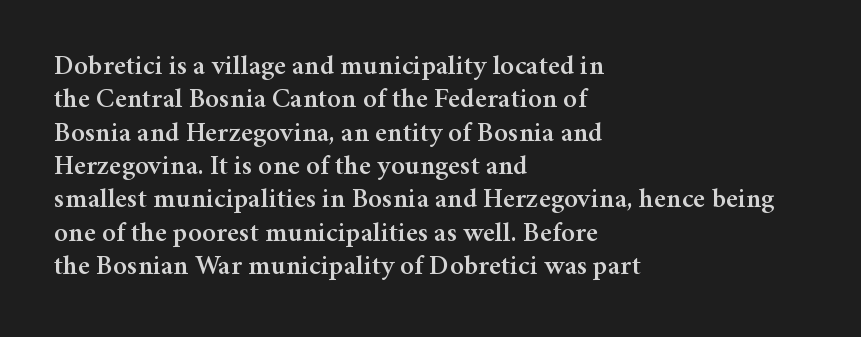
{"serif": "yes", "italic": "no", "width": "normal", "stroke_contrast": "medium", "x_height": "medium", "monospaced": "no", "underline": "no", "align": "left", "line_spacing_ratio": 1.19, "letter_spacing": "normal", "letter_spacing_em": 0.0, "glyph_px": 28}
